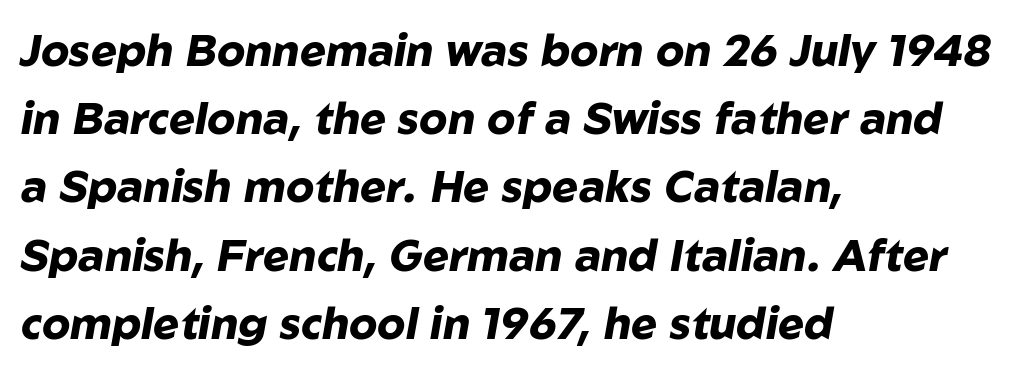
Q: Is the text bold? A: Yes.
Q: Is the text italic (slanted)? A: Yes, it leans right by about 10 degrees.
Q: Is the text underlined? A: No.
Q: How is the paragraph aligned? A: Left-aligned.
Q: Is the spacing between letters normal or unusually wide? A: Normal.
Q: Is the spacing between lines tight, normal or loose? A: Normal.
Q: Width (condensed, normal, or wide)? A: Normal.
Q: Stroke contrast? A: Low.
Q: x-height? A: Medium.
Q: Monospaced? A: No.
